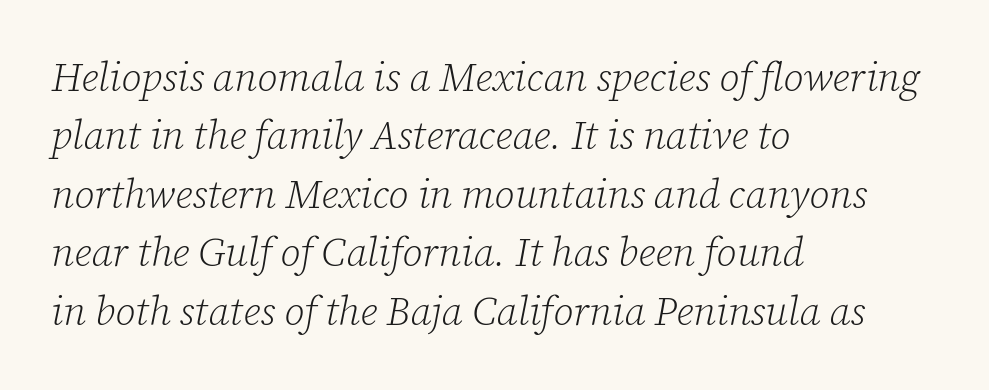
{"serif": "yes", "italic": "yes", "lean": "right", "slant_degrees": 12, "bold": "no", "weight": "light", "width": "normal", "stroke_contrast": "low", "x_height": "medium", "monospaced": "no", "underline": "no", "align": "left", "line_spacing": "normal", "line_spacing_ratio": 1.46, "letter_spacing": "normal", "letter_spacing_em": 0.0, "glyph_px": 40}
